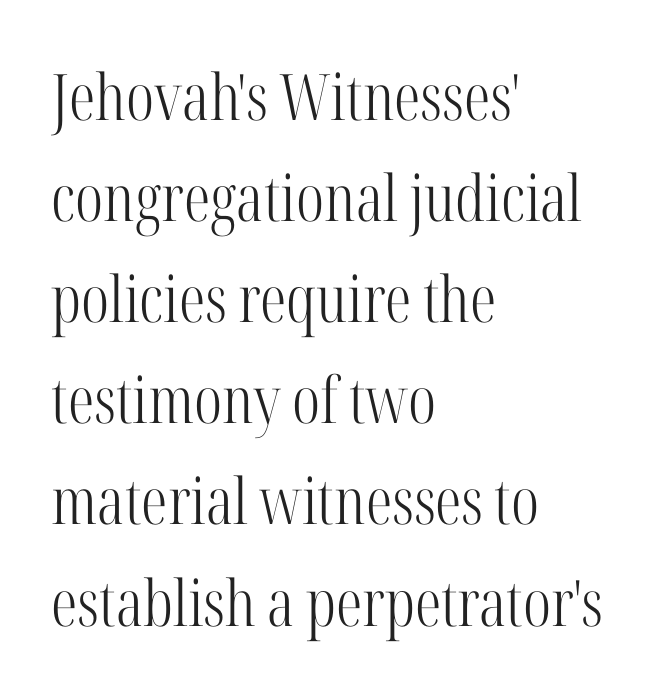
{"serif": "yes", "italic": "no", "bold": "no", "weight": "light", "width": "condensed", "stroke_contrast": "high", "x_height": "medium", "monospaced": "no", "underline": "no", "align": "left", "line_spacing": "normal", "line_spacing_ratio": 1.58, "letter_spacing": "normal", "letter_spacing_em": 0.0, "glyph_px": 64}
